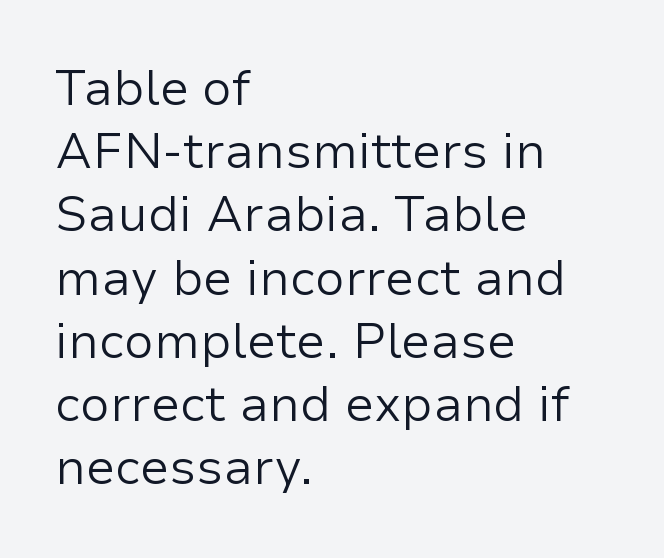
{"serif": "no", "italic": "no", "bold": "no", "weight": "regular", "width": "normal", "stroke_contrast": "low", "x_height": "medium", "monospaced": "no", "underline": "no", "align": "left", "line_spacing": "normal", "line_spacing_ratio": 1.29, "letter_spacing": "normal", "letter_spacing_em": 0.0, "glyph_px": 49}
